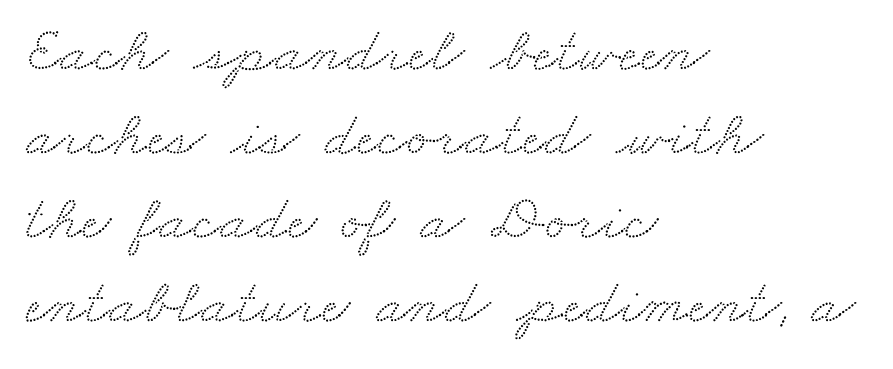
The image shows 64 px wide serif type; set left-aligned, normal line spacing (1.31x), normal letter spacing, not underlined; medium stroke contrast and a small x-height.
